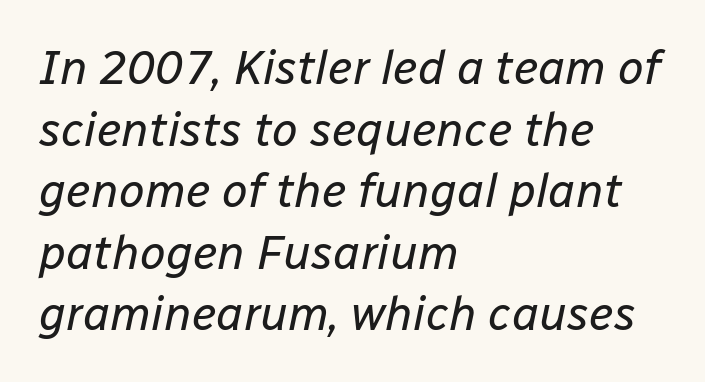
The image shows 47 px regular-weight type, italic (leaning right); set left-aligned, normal line spacing (1.31x), normal letter spacing, not underlined; low stroke contrast and a medium x-height.
